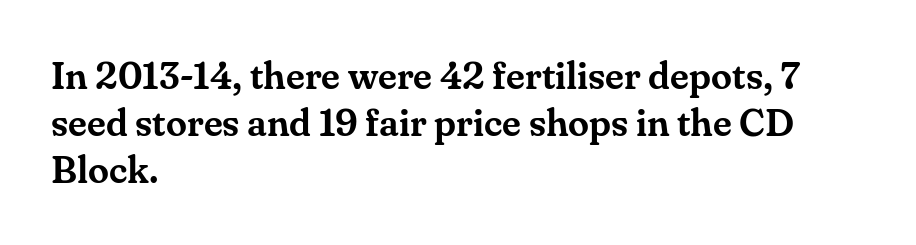
Q: Is the text italic (slanted)? A: No, it is upright.
Q: Is the typeface a serif or a sans-serif typeface? A: Serif.
Q: Is the text underlined? A: No.
Q: How is the paragraph aligned? A: Left-aligned.
Q: Is the spacing between letters normal or unusually wide? A: Normal.
Q: Width (condensed, normal, or wide)? A: Normal.
Q: Stroke contrast? A: Medium.
Q: x-height? A: Small.
Q: Monospaced? A: No.
